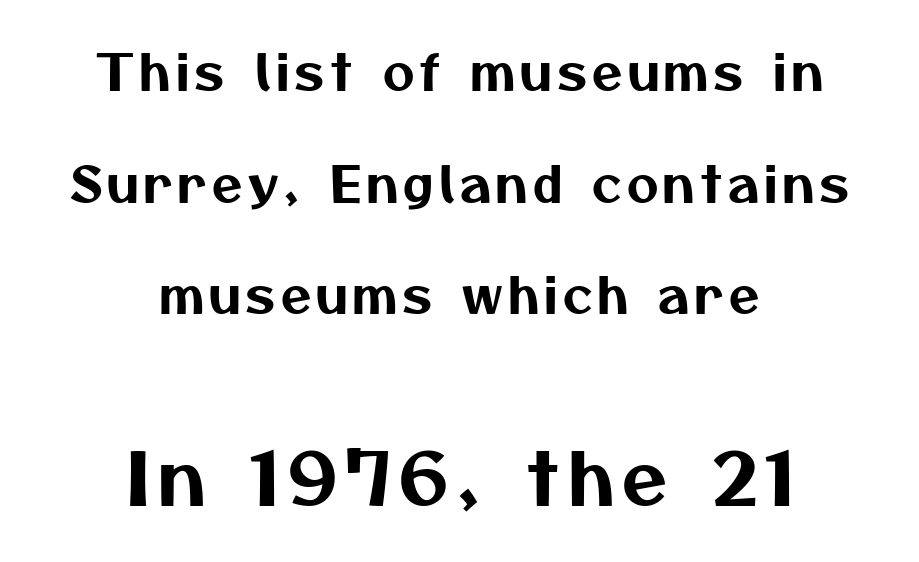
Q: Is the typeface a serif or a sans-serif typeface? A: Sans-serif.
Q: Is the text underlined? A: No.
Q: How is the paragraph aligned? A: Centered.
Q: Is the spacing between lines tight, normal or loose? A: Loose.
Q: Which block of text is set in a larger size, the first (top) or the second (bottom)? A: The second (bottom) one.
Q: Width (condensed, normal, or wide)? A: Normal.
Q: Stroke contrast? A: Medium.
Q: x-height? A: Medium.
Q: Monospaced? A: No.
